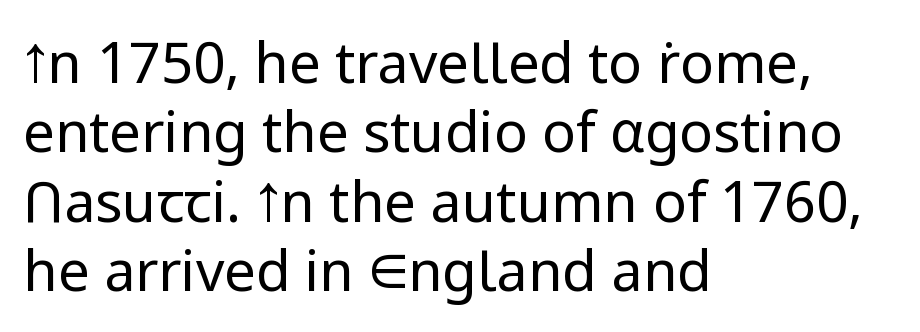
Q: Is the text bold? A: No.
Q: Is the text italic (slanted)? A: No, it is upright.
Q: Is the typeface a serif or a sans-serif typeface? A: Sans-serif.
Q: Is the text underlined? A: No.
Q: How is the paragraph aligned? A: Left-aligned.
Q: Is the spacing between letters normal or unusually wide? A: Normal.
Q: Width (condensed, normal, or wide)? A: Normal.
Q: Stroke contrast? A: Low.
Q: x-height? A: Medium.
Q: Monospaced? A: No.
